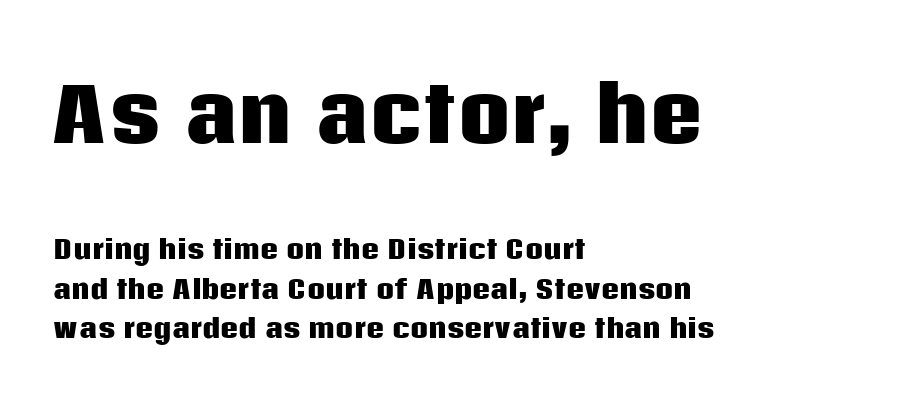
The image shows 74 px heavy sans-serif type, upright; set left-aligned, normal line spacing (1.57x), normal letter spacing, not underlined; the first (top) block is 2.96x larger; low stroke contrast and a large x-height.
